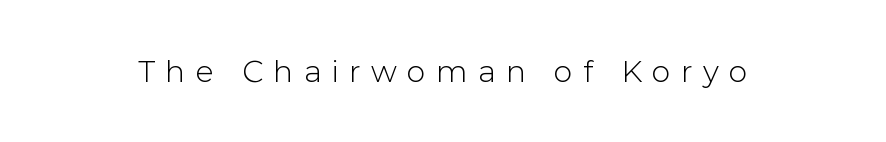
The image shows 30 px sans-serif type, upright; set unusually wide letter spacing (+0.34 em), not underlined; low stroke contrast and a medium x-height.
